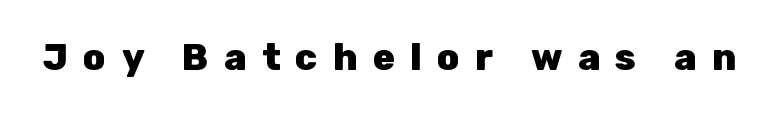
The image shows 37 px heavy sans-serif type, upright; set unusually wide letter spacing (+0.41 em), not underlined; low stroke contrast and a medium x-height.
